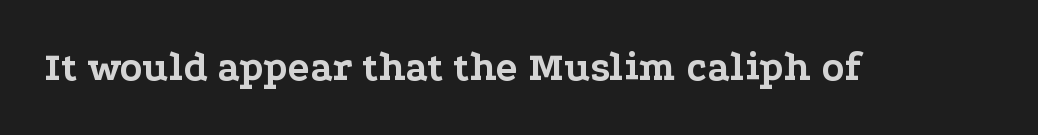
The strokes are fattened all the way to bold. Anything drawn beneath the words? Only blank space. Note: serifs present on the glyphs. The horizontal fit of the characters is conventional and even. Here the designer chose a conventional face with non-uniform glyph widths.
